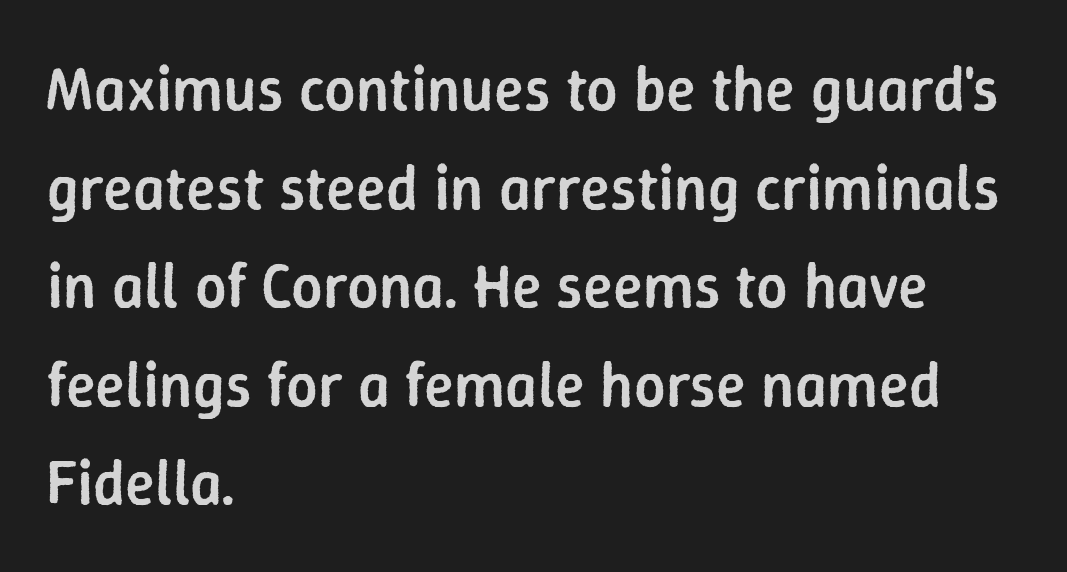
What stands out about the letter spacing? Nothing — it is the standard amount. Rule under the text: the space is simply empty. A somewhat darkened texture: the type is semibold rather than bold. Note the varied advance widths — an 'i' is clearly narrower than an 'm'. The passage shown stacks its lines at a standard gap.
